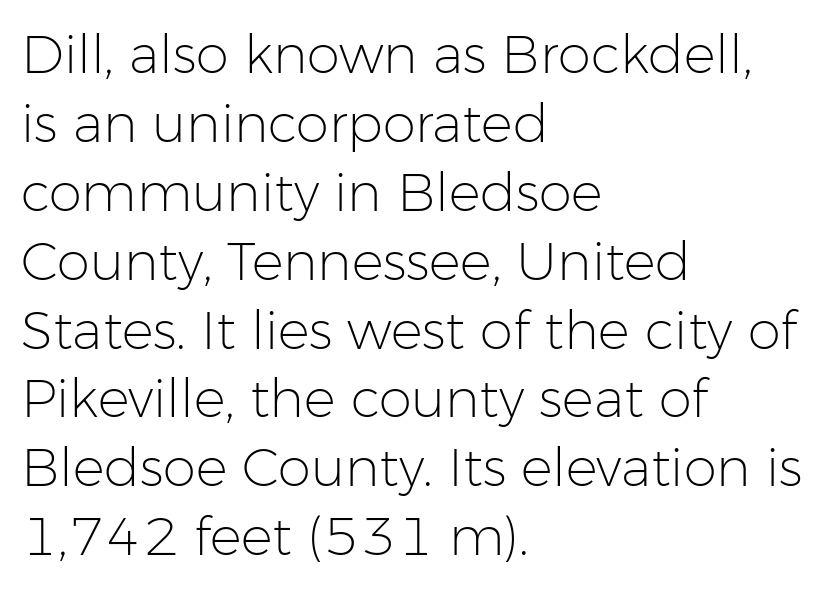
The typesetting does not lean heavy: it is not bold. Tall strokes in this sample are plumb rather than angled. Vertically, the passage feels balanced, rows spaced as you'd expect. The designer went with a sans here, leaving each stem footless. Nothing unusual about the tracking: characters are spaced as the font intends. The letters advance in unequal steps, a hallmark of proportional type.
